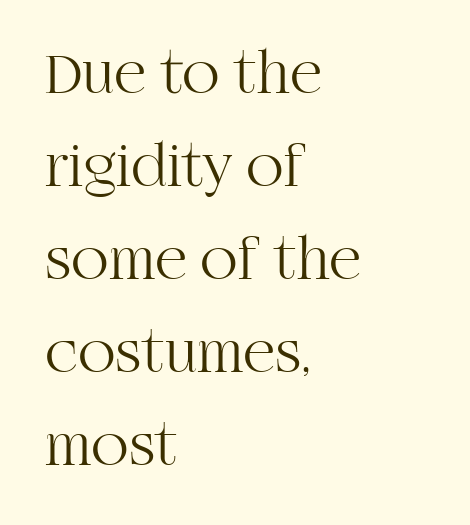
Q: Is the text bold? A: No.
Q: Is the text italic (slanted)? A: No, it is upright.
Q: Is the typeface a serif or a sans-serif typeface? A: Serif.
Q: Is the text underlined? A: No.
Q: How is the paragraph aligned? A: Left-aligned.
Q: Is the spacing between letters normal or unusually wide? A: Normal.
Q: Is the spacing between lines tight, normal or loose? A: Normal.
Q: Width (condensed, normal, or wide)? A: Normal.
Q: Stroke contrast? A: High.
Q: x-height? A: Large.
Q: Monospaced? A: No.
